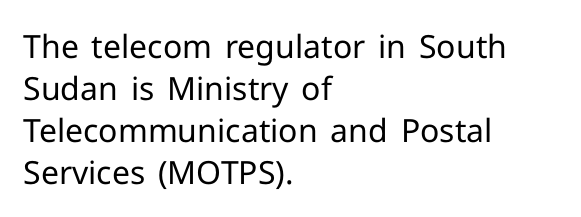
{"serif": "no", "italic": "no", "bold": "no", "weight": "regular", "width": "normal", "stroke_contrast": "low", "x_height": "medium", "monospaced": "no", "underline": "no", "align": "left", "line_spacing": "normal", "line_spacing_ratio": 1.31, "letter_spacing": "normal", "letter_spacing_em": 0.0, "glyph_px": 32}
